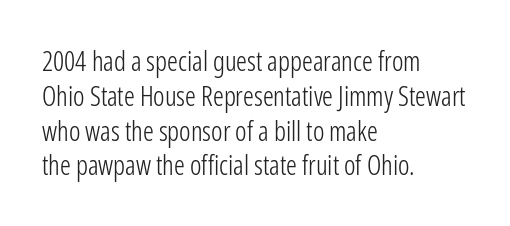
This sample keeps an unexceptional amount of space between lines. Characters remain perfectly vertical along every line. The gap between lines stays unmarked. Is this a heavy cut? Hardly; it is regular or lighter.
